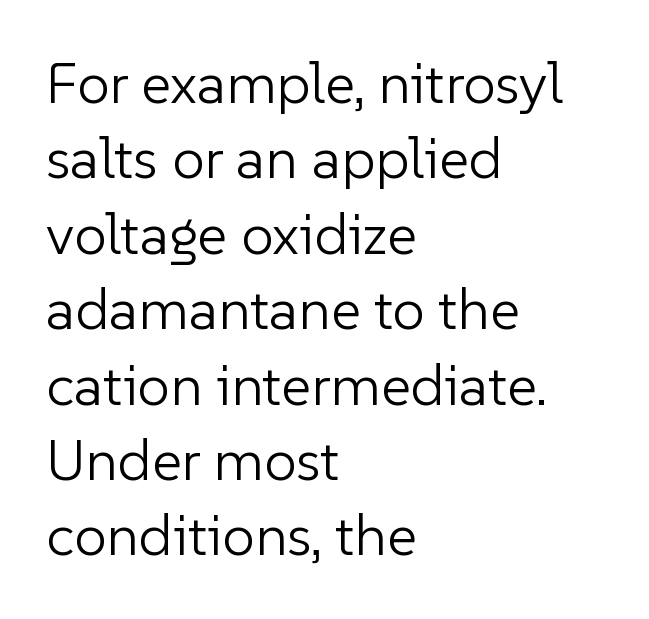
{"serif": "no", "italic": "no", "bold": "no", "weight": "light", "width": "normal", "stroke_contrast": "low", "x_height": "medium", "monospaced": "no", "underline": "no", "align": "left", "line_spacing": "normal", "line_spacing_ratio": 1.3, "letter_spacing": "normal", "letter_spacing_em": 0.0, "glyph_px": 58}
